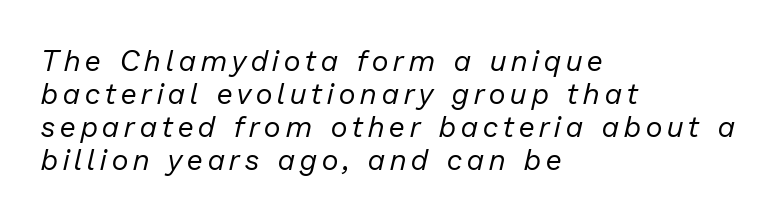
Q: Is the text bold? A: No.
Q: Is the text italic (slanted)? A: Yes, it leans right by about 13 degrees.
Q: Is the text underlined? A: No.
Q: How is the paragraph aligned? A: Left-aligned.
Q: Is the spacing between lines tight, normal or loose? A: Tight.
Q: Width (condensed, normal, or wide)? A: Normal.
Q: Stroke contrast? A: Low.
Q: x-height? A: Medium.
Q: Monospaced? A: No.
